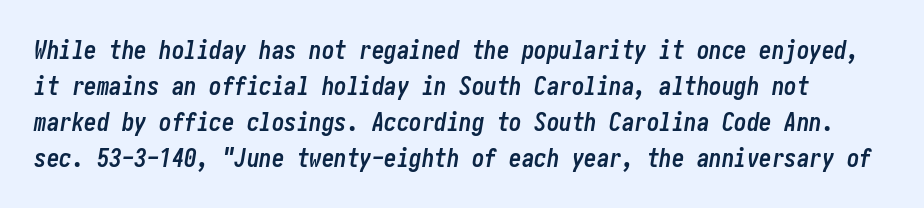
{"italic": "yes", "lean": "right", "slant_degrees": 10, "bold": "yes", "underline": "no", "line_spacing": "normal", "line_spacing_ratio": 1.44, "letter_spacing": "normal", "letter_spacing_em": 0.0, "glyph_px": 25}
